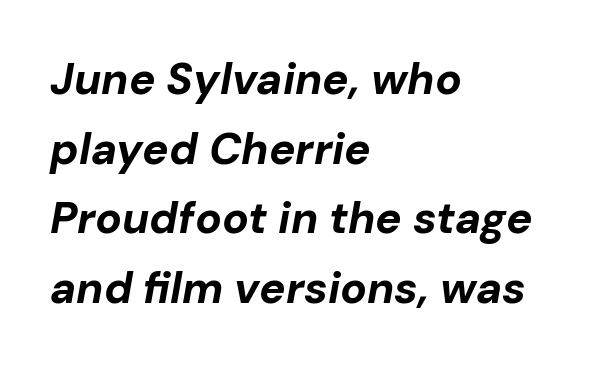
The image shows 44 px bold type, italic (leaning right); set left-aligned, normal line spacing (1.58x), normal letter spacing, not underlined; low stroke contrast and a medium x-height.
